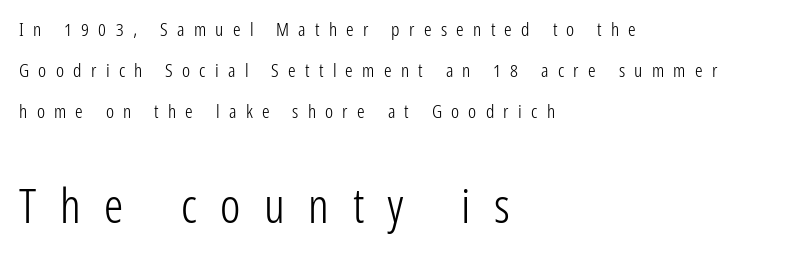
These lines are set flush left with a ragged right edge. Someone cranked the tracking dial way up on this one. Is the type heavy? It reads as light-to-regular instead. Look at the bottom of the vertical strokes: they stop flat, with no serifs. Baseline-to-baseline distance is far greater than the letter height. This sample has the flowing, uneven cadence of proportional lettering.
